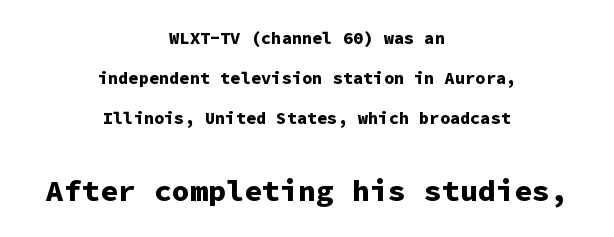
Look at the tracking — it's just the regular setting, nothing added. Bare-footed words on every line. Typographically, this falls in the sans-serif category. Vertical strokes here are truly vertical. Loosely led — the rows are spread out. The compositor balanced each line on the midline.
